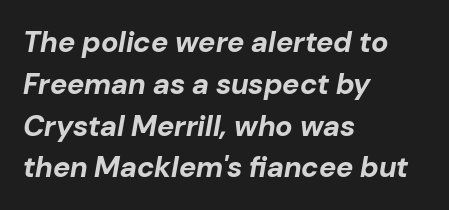
Check the space under the baseline: it is left empty. Compared with typical body copy, the letter spacing here is the same. The text block is weighted toward the left margin, trailing off unevenly rightward. In terms of posture, this sample is oblique. Every letter is thick-stroked: bold, no question. Do the characters align in a grid? No, the font is proportional.
